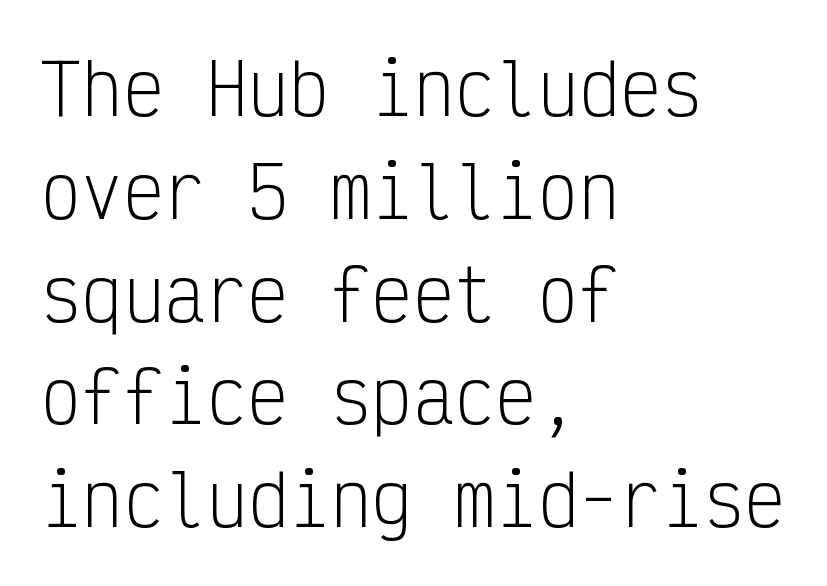
Designer's note — italics off, roman on. Students, note that the glyphs here touch the page at normal intervals. The glyphs are unaccompanied by any horizontal stroke below them. No chunkiness to these letters — they're not bold. Font category for this specimen: sans-serif.
